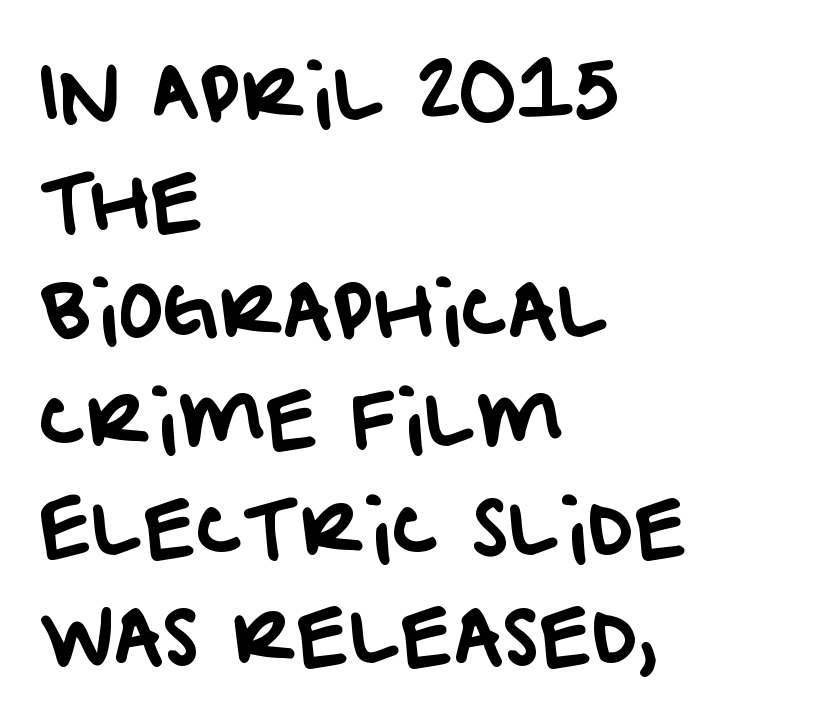
Q: Is the typeface a serif or a sans-serif typeface? A: Sans-serif.
Q: Is the text underlined? A: No.
Q: How is the paragraph aligned? A: Left-aligned.
Q: Is the spacing between letters normal or unusually wide? A: Normal.
Q: Is the spacing between lines tight, normal or loose? A: Normal.
Q: Width (condensed, normal, or wide)? A: Normal.
Q: Stroke contrast? A: Low.
Q: x-height? A: Large.
Q: Monospaced? A: No.
